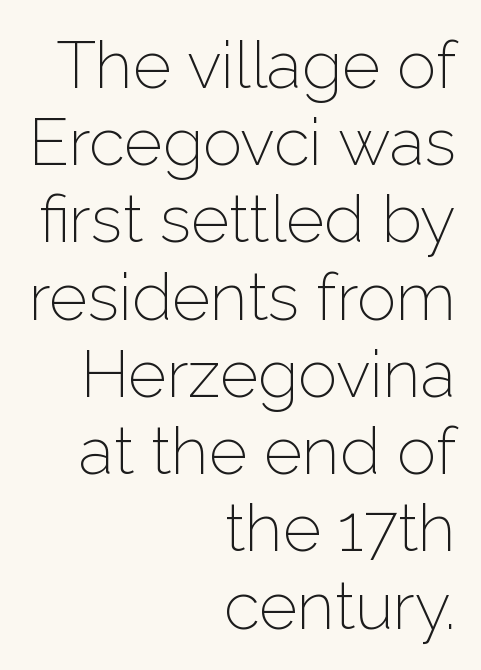
Q: Is the text bold? A: No.
Q: Is the text italic (slanted)? A: No, it is upright.
Q: Is the typeface a serif or a sans-serif typeface? A: Sans-serif.
Q: Is the text underlined? A: No.
Q: How is the paragraph aligned? A: Right-aligned.
Q: Is the spacing between letters normal or unusually wide? A: Normal.
Q: Width (condensed, normal, or wide)? A: Normal.
Q: Stroke contrast? A: Low.
Q: x-height? A: Medium.
Q: Monospaced? A: No.
